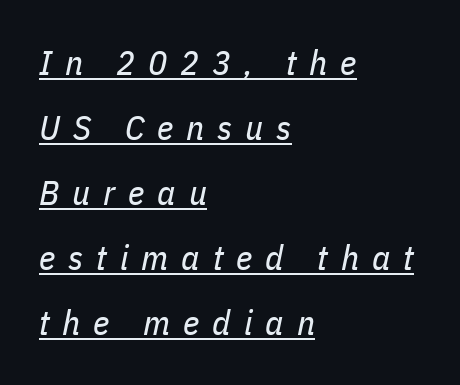
Q: Is the text bold? A: No.
Q: Is the text italic (slanted)? A: Yes, it leans right by about 11 degrees.
Q: Is the text underlined? A: Yes.
Q: How is the paragraph aligned? A: Left-aligned.
Q: Is the spacing between letters normal or unusually wide? A: Unusually wide.
Q: Width (condensed, normal, or wide)? A: Condensed.
Q: Stroke contrast? A: Low.
Q: x-height? A: Medium.
Q: Monospaced? A: No.
